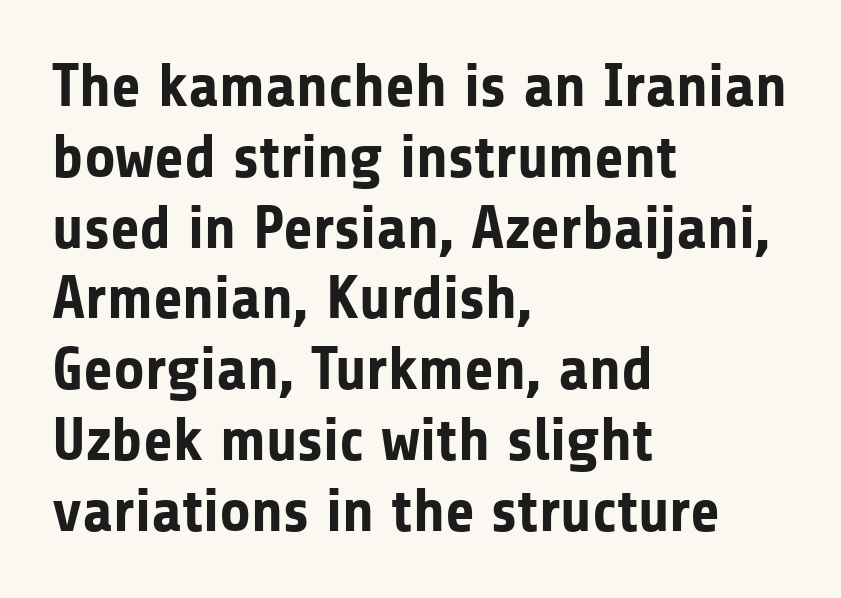
{"serif": "no", "italic": "no", "bold": "yes", "weight": "bold", "width": "normal", "stroke_contrast": "low", "x_height": "medium", "monospaced": "no", "underline": "no", "align": "left", "line_spacing_ratio": 1.16, "letter_spacing": "normal", "letter_spacing_em": 0.0, "glyph_px": 61}
